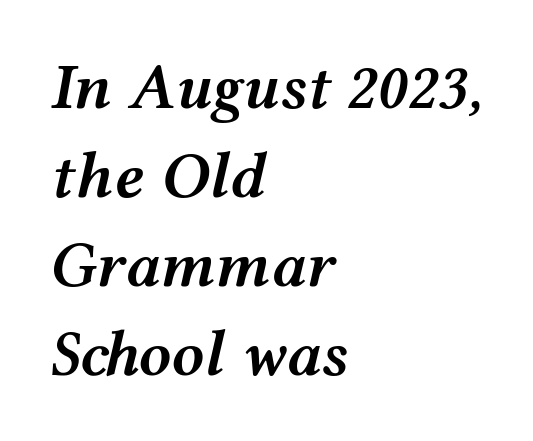
The image shows 65 px semibold, wide type, italic (leaning right); set left-aligned, normal line spacing (1.37x), normal letter spacing, not underlined; medium stroke contrast and a medium x-height.
